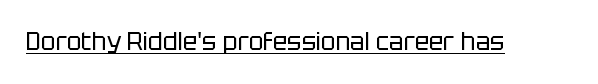
Underlined type. When letters stand straight like this, we call the style roman or upright. The line texture is even and compact thanks to regular tracking. The strokes carry an ordinary text weight at most.
